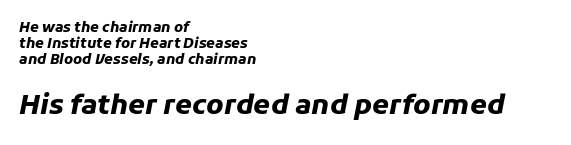
{"italic": "yes", "lean": "right", "slant_degrees": 11, "bold": "yes", "underline": "no", "align": "left", "line_spacing_ratio": 1.16, "letter_spacing": "normal", "letter_spacing_em": 0.0, "larger_block": "second", "size_ratio": 1.93, "glyph_px": 27}
